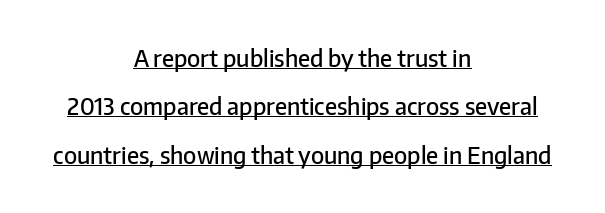
Q: Is the text bold? A: Semi-bold.
Q: Is the text italic (slanted)? A: No, it is upright.
Q: Is the text underlined? A: Yes.
Q: How is the paragraph aligned? A: Centered.
Q: Is the spacing between letters normal or unusually wide? A: Normal.
Q: Is the spacing between lines tight, normal or loose? A: Loose.
